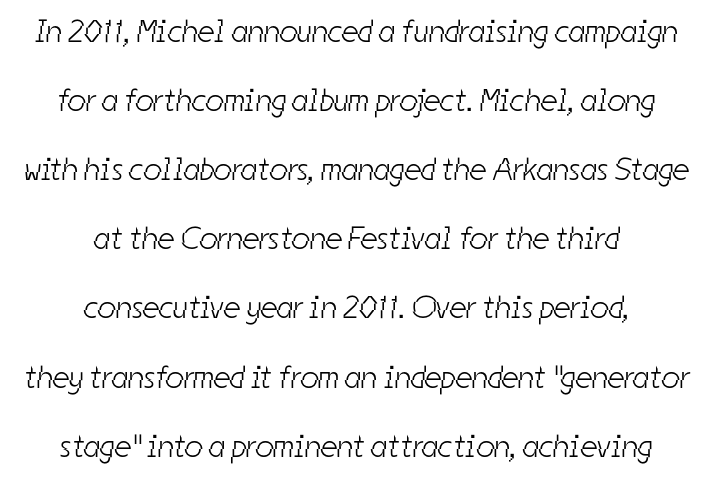
The image shows 32 px light, condensed sans-serif type; set centered, loose line spacing (2.16x), normal letter spacing, not underlined; low stroke contrast and a medium x-height.
